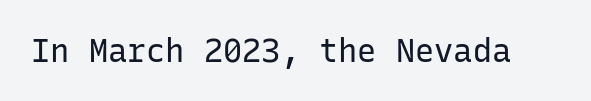
Weight class: somewhere from thin through regular. Tall strokes in this sample are plumb rather than angled. What kind of face is this? One without serifs — a sans. Spacing verdict: monospaced, one width for all characters. The space beneath each line is pristine and unruled.
